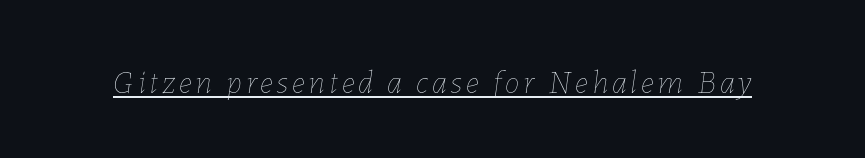
{"italic": "yes", "lean": "right", "slant_degrees": 7, "bold": "no", "weight": "thin", "width": "normal", "stroke_contrast": "low", "x_height": "medium", "monospaced": "no", "underline": "yes", "glyph_px": 33}
